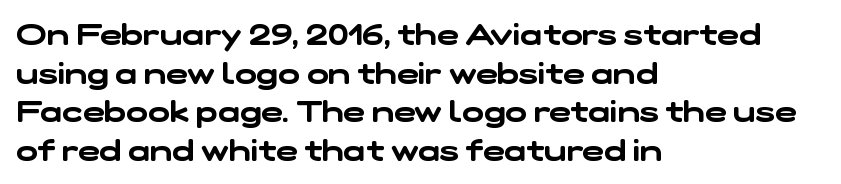
The image shows 29 px wide sans-serif type; set left-aligned, normal line spacing (1.33x), normal letter spacing, not underlined; low stroke contrast and a medium x-height.
